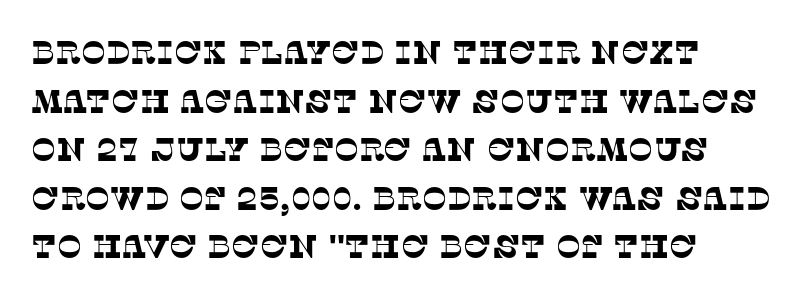
Q: Is the typeface a serif or a sans-serif typeface? A: Serif.
Q: Is the text underlined? A: No.
Q: How is the paragraph aligned? A: Left-aligned.
Q: Is the spacing between letters normal or unusually wide? A: Normal.
Q: Is the spacing between lines tight, normal or loose? A: Normal.
Q: Width (condensed, normal, or wide)? A: Normal.
Q: Stroke contrast? A: Low.
Q: x-height? A: Large.
Q: Monospaced? A: No.
